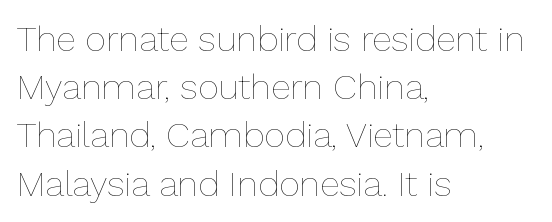
Q: Is the text bold? A: No.
Q: Is the text italic (slanted)? A: No, it is upright.
Q: Is the text underlined? A: No.
Q: How is the paragraph aligned? A: Left-aligned.
Q: Is the spacing between letters normal or unusually wide? A: Normal.
Q: Is the spacing between lines tight, normal or loose? A: Normal.
Q: Width (condensed, normal, or wide)? A: Normal.
Q: Stroke contrast? A: Low.
Q: x-height? A: Medium.
Q: Monospaced? A: No.
